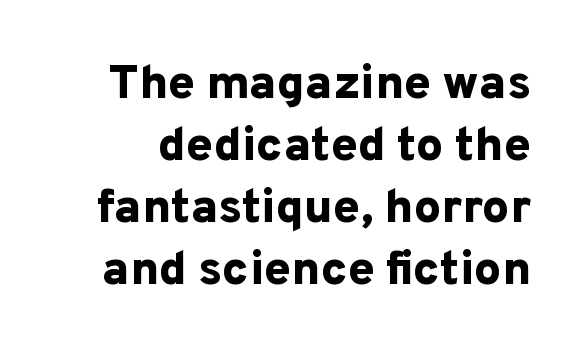
The image shows 48 px bold sans-serif type, upright; set normal line spacing (1.29x), normal letter spacing, not underlined; low stroke contrast and a medium x-height.
